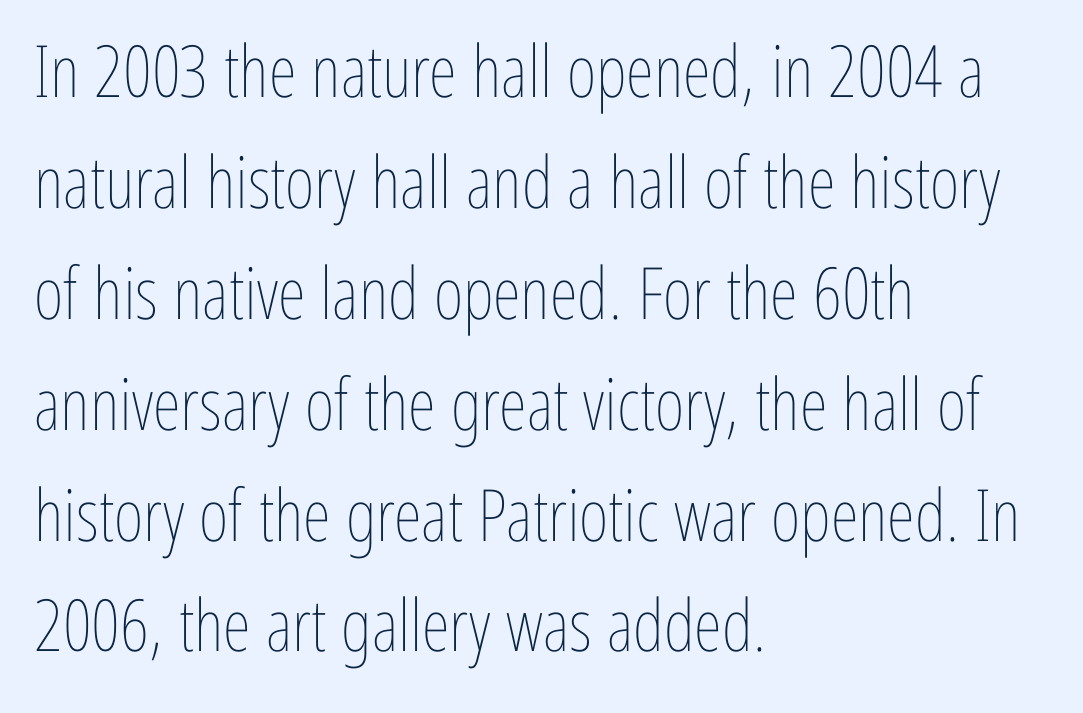
Q: Is the text bold? A: No.
Q: Is the text italic (slanted)? A: No, it is upright.
Q: Is the text underlined? A: No.
Q: How is the paragraph aligned? A: Left-aligned.
Q: Is the spacing between letters normal or unusually wide? A: Normal.
Q: Is the spacing between lines tight, normal or loose? A: Normal.
Q: Width (condensed, normal, or wide)? A: Condensed.
Q: Stroke contrast? A: Low.
Q: x-height? A: Medium.
Q: Monospaced? A: No.
